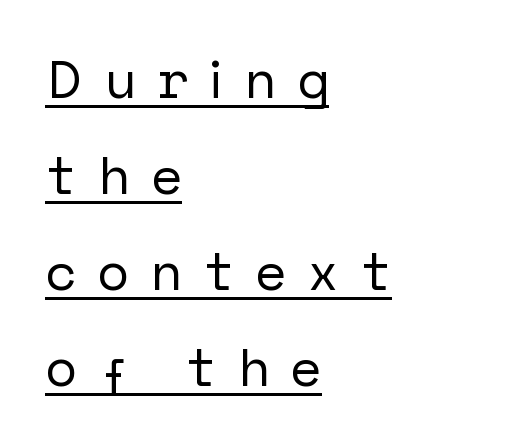
The image shows 53 px sans-serif type, upright; set left-aligned, line spacing 1.81x, unusually wide letter spacing (+0.4 em), underlined; low stroke contrast and a medium x-height.
